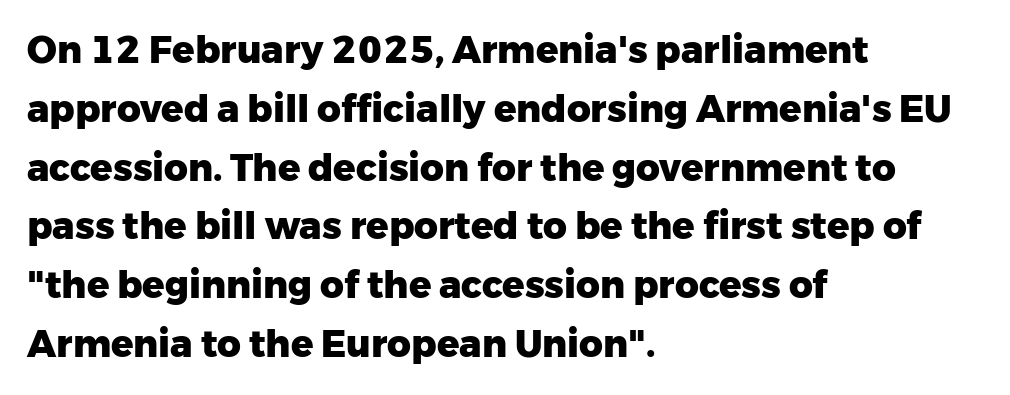
{"serif": "no", "italic": "no", "bold": "yes", "weight": "heavy", "width": "normal", "stroke_contrast": "low", "x_height": "medium", "monospaced": "no", "underline": "no", "align": "left", "line_spacing": "normal", "line_spacing_ratio": 1.59, "letter_spacing": "normal", "letter_spacing_em": 0.0, "glyph_px": 37}
